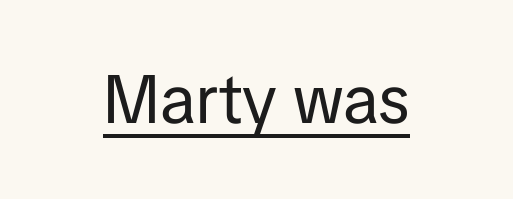
The image shows 68 px regular-weight sans-serif type, upright; set normal letter spacing, underlined; low stroke contrast and a medium x-height.
